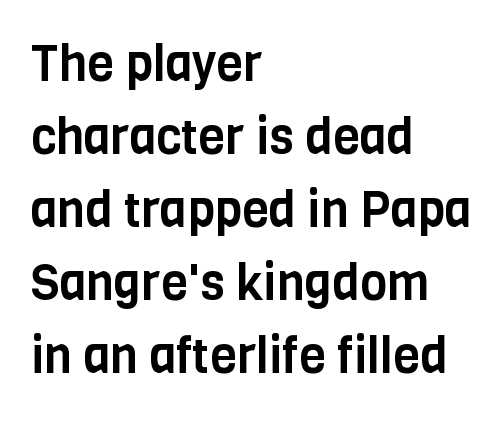
{"serif": "no", "italic": "no", "width": "condensed", "stroke_contrast": "low", "x_height": "large", "monospaced": "no", "underline": "no", "align": "left", "line_spacing": "normal", "line_spacing_ratio": 1.49, "letter_spacing": "normal", "letter_spacing_em": 0.0, "glyph_px": 49}
